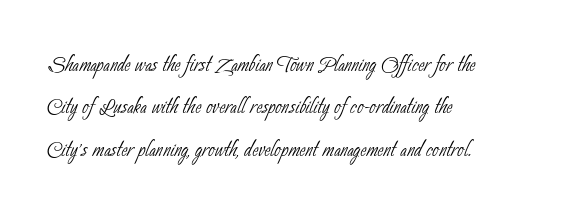
The image shows 29 px thin, condensed sans-serif type; set left-aligned, normal line spacing (1.46x), normal letter spacing, not underlined; low stroke contrast and a small x-height.
